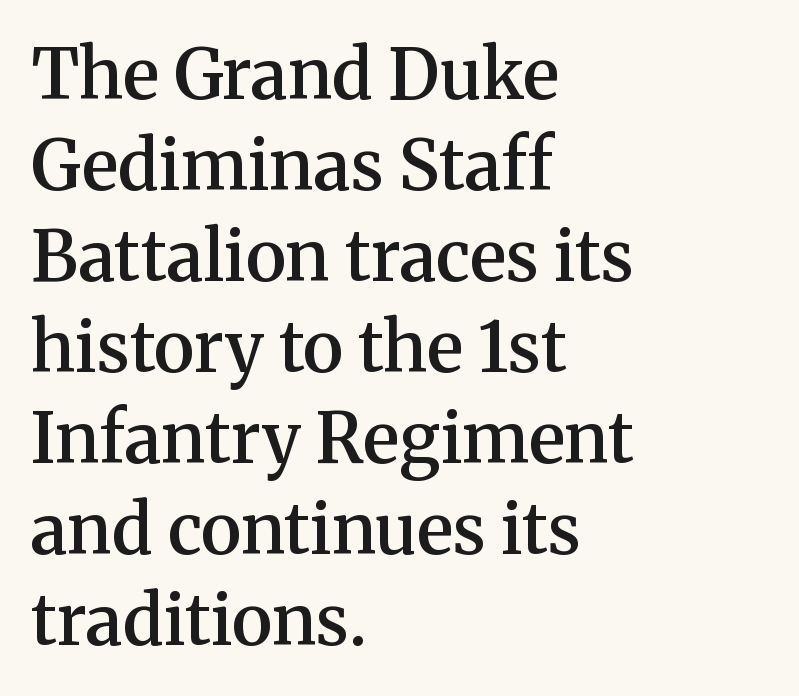
This is moderately heavy type, rendered in semibold. Characters follow at the spacing the type designer built in. The characters display serif detailing at their extremities. Vertical spacing — default.
